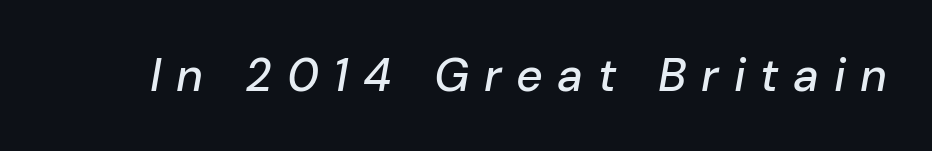
The image shows 46 px text type, italic (leaning right); set unusually wide letter spacing (+0.32 em), not underlined; low stroke contrast and a medium x-height.
